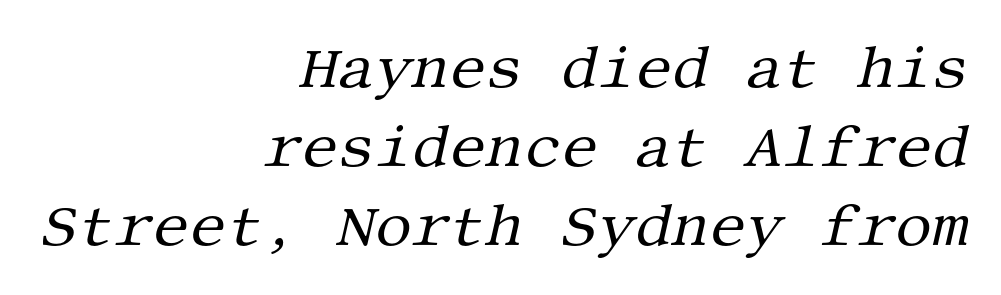
{"serif": "yes", "italic": "yes", "lean": "right", "slant_degrees": 13, "bold": "no", "weight": "regular", "width": "normal", "stroke_contrast": "medium", "x_height": "large", "underline": "no", "align": "right", "line_spacing": "normal", "line_spacing_ratio": 1.36, "letter_spacing": "normal", "letter_spacing_em": 0.0, "glyph_px": 58}
